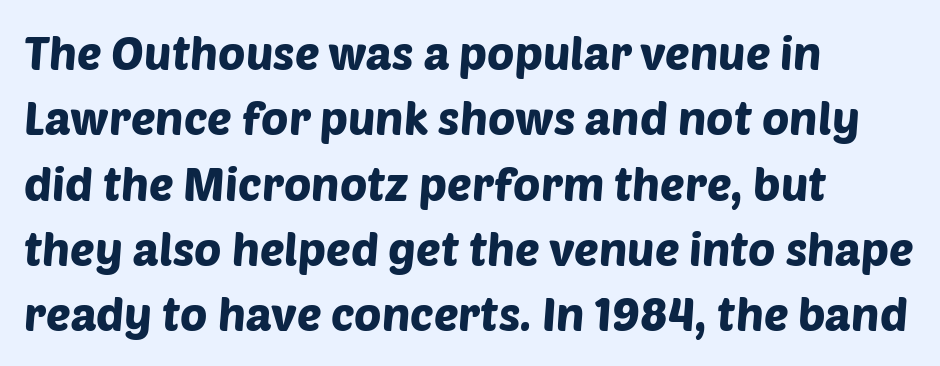
Q: Is the typeface a serif or a sans-serif typeface? A: Sans-serif.
Q: Is the text underlined? A: No.
Q: How is the paragraph aligned? A: Left-aligned.
Q: Is the spacing between letters normal or unusually wide? A: Normal.
Q: Is the spacing between lines tight, normal or loose? A: Normal.
Q: Width (condensed, normal, or wide)? A: Normal.
Q: Stroke contrast? A: Low.
Q: x-height? A: Large.
Q: Monospaced? A: No.
